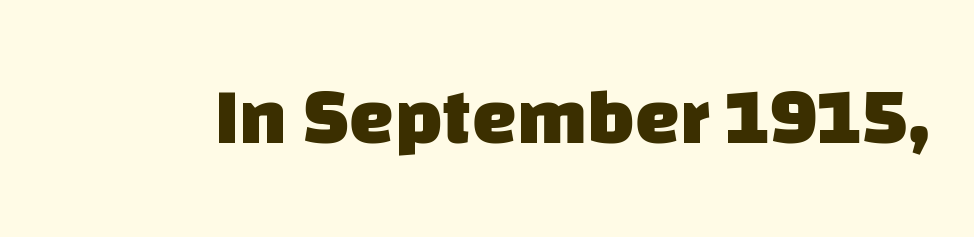
Q: Is the text bold? A: Yes.
Q: Is the typeface a serif or a sans-serif typeface? A: Sans-serif.
Q: Is the text underlined? A: No.
Q: Is the spacing between letters normal or unusually wide? A: Normal.
Q: Width (condensed, normal, or wide)? A: Normal.
Q: Stroke contrast? A: Low.
Q: x-height? A: Large.
Q: Monospaced? A: No.
